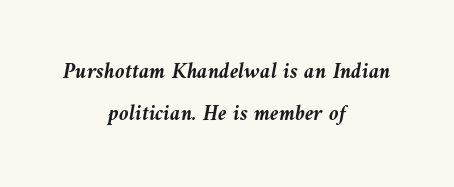
Each new line begins a long way beneath the previous one. Anything drawn beneath the words? Only blank space. Italic? Definitely — the glyphs are oblique. Every letter is thick-stroked: bold, no question. Horizontally, the lines are justified to the midpoint only.
